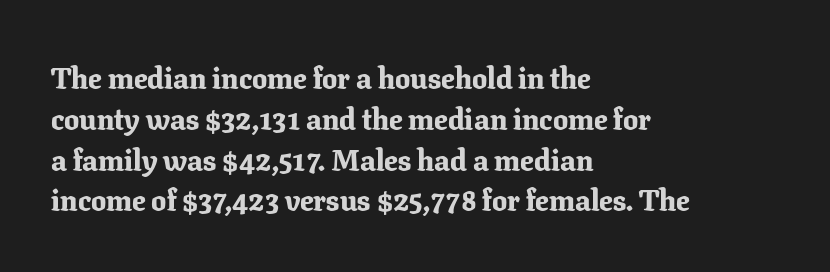
The image shows 30 px bold serif type, upright; set left-aligned, normal line spacing (1.36x), normal letter spacing, not underlined; low stroke contrast and a medium x-height.
